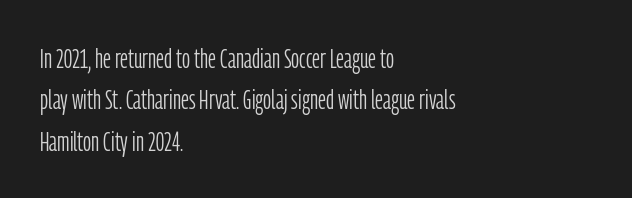
Type style note: lacks serifs. Upright lettering throughout. Which margin do the lines hug? The left one — the right edge is uneven. Heaviness? Minimal to ordinary, like unemphasized prose. A typesetter would call this proportional, since set widths differ per character.
